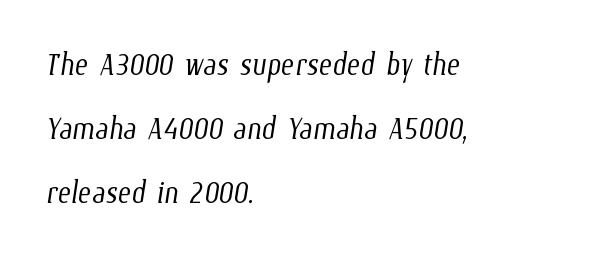
{"bold": "no", "weight": "light", "width": "condensed", "stroke_contrast": "low", "x_height": "medium", "monospaced": "no", "underline": "no", "align": "left", "line_spacing": "normal", "line_spacing_ratio": 1.6, "letter_spacing": "normal", "letter_spacing_em": 0.0, "glyph_px": 40}
